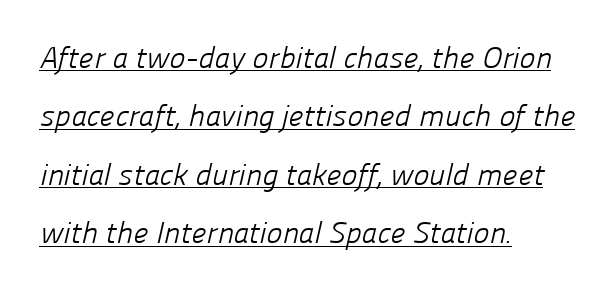
The image shows 30 px light sans-serif type; set left-aligned, loose line spacing (1.95x), normal letter spacing, underlined; low stroke contrast and a medium x-height.
